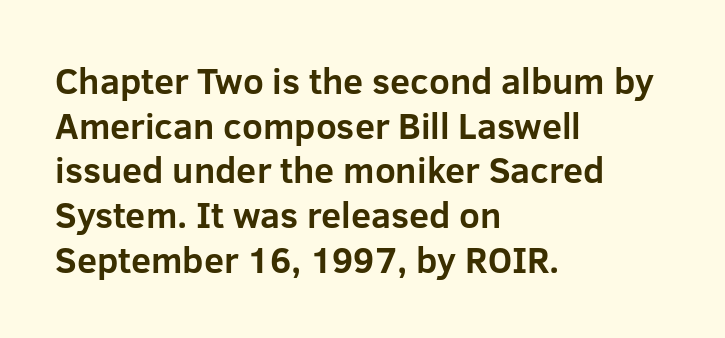
The image shows 36 px bold sans-serif type, upright; set left-aligned, line spacing 1.24x, normal letter spacing, not underlined; low stroke contrast and a medium x-height.
